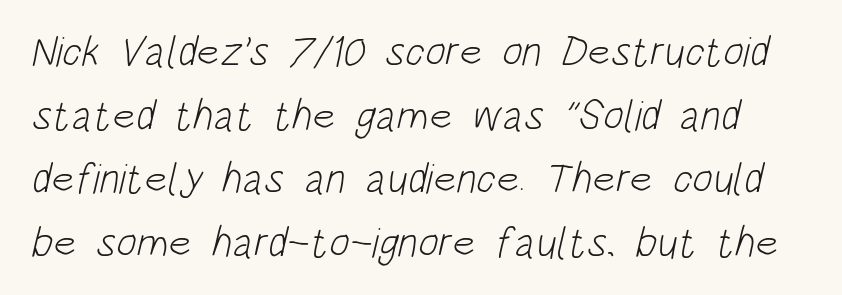
One glance says typical: line gaps are just what's usual. The type is set solid horizontally, with unmodified tracking. The zone under the glyphs is completely vacant. Observe the absence of serifs on each vertical stroke in this sample.
